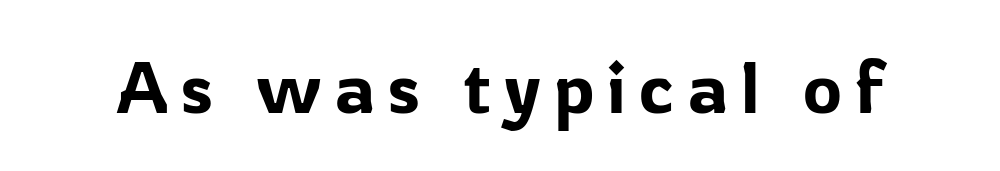
Q: Is the text italic (slanted)? A: No, it is upright.
Q: Is the typeface a serif or a sans-serif typeface? A: Sans-serif.
Q: Is the text underlined? A: No.
Q: Width (condensed, normal, or wide)? A: Normal.
Q: Stroke contrast? A: Low.
Q: x-height? A: Medium.
Q: Monospaced? A: No.
